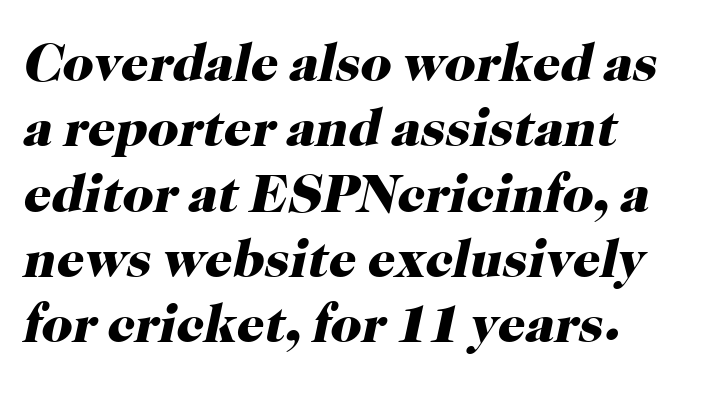
Q: Is the text bold? A: Yes.
Q: Is the text italic (slanted)? A: Yes, it leans right by about 12 degrees.
Q: Is the typeface a serif or a sans-serif typeface? A: Serif.
Q: Is the text underlined? A: No.
Q: How is the paragraph aligned? A: Left-aligned.
Q: Is the spacing between letters normal or unusually wide? A: Normal.
Q: Width (condensed, normal, or wide)? A: Normal.
Q: Stroke contrast? A: High.
Q: x-height? A: Medium.
Q: Monospaced? A: No.
